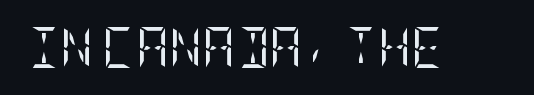
Q: Is the text bold? A: No.
Q: Is the text italic (slanted)? A: No, it is upright.
Q: Is the typeface a serif or a sans-serif typeface? A: Serif.
Q: Is the text underlined? A: No.
Q: Is the spacing between letters normal or unusually wide? A: Normal.
Q: Width (condensed, normal, or wide)? A: Condensed.
Q: Stroke contrast? A: Low.
Q: x-height? A: Large.
